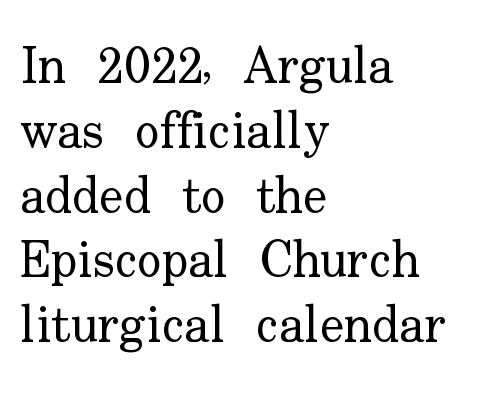
{"serif": "yes", "italic": "no", "bold": "no", "weight": "regular", "width": "normal", "stroke_contrast": "low", "x_height": "small", "monospaced": "no", "underline": "no", "align": "left", "line_spacing": "normal", "line_spacing_ratio": 1.27, "letter_spacing": "normal", "letter_spacing_em": 0.0, "glyph_px": 51}
